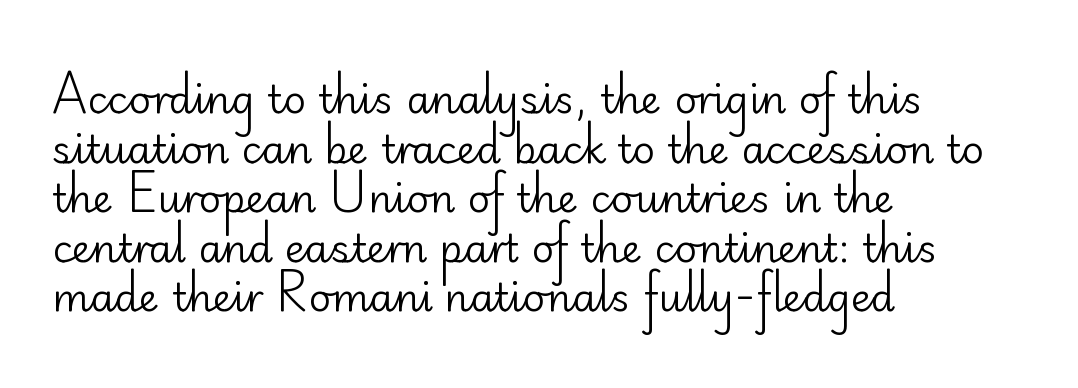
{"serif": "no", "italic": "no", "bold": "no", "weight": "regular", "width": "normal", "stroke_contrast": "low", "x_height": "small", "monospaced": "no", "underline": "no", "align": "left", "line_spacing": "normal", "line_spacing_ratio": 1.27, "letter_spacing": "normal", "letter_spacing_em": 0.0, "glyph_px": 39}
